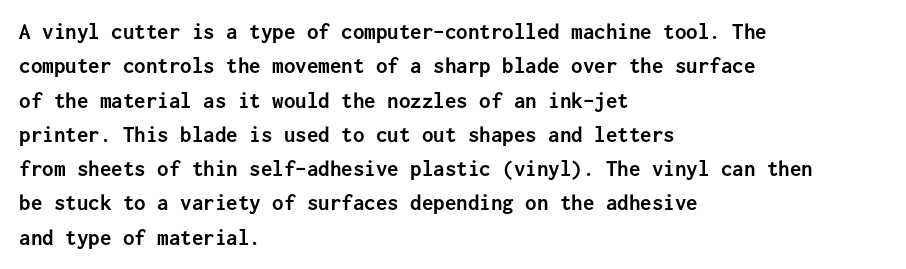
Q: Is the text bold? A: Yes.
Q: Is the text italic (slanted)? A: No, it is upright.
Q: Is the text underlined? A: No.
Q: How is the paragraph aligned? A: Left-aligned.
Q: Is the spacing between letters normal or unusually wide? A: Normal.
Q: Is the spacing between lines tight, normal or loose? A: Normal.
